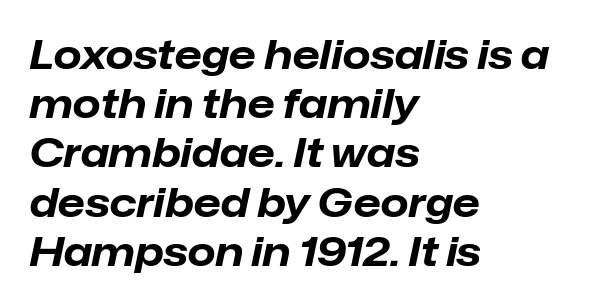
{"italic": "yes", "lean": "right", "slant_degrees": 12, "bold": "yes", "weight": "bold", "width": "normal", "stroke_contrast": "low", "x_height": "medium", "monospaced": "no", "underline": "no", "align": "left", "line_spacing_ratio": 1.23, "letter_spacing": "normal", "letter_spacing_em": 0.0, "glyph_px": 40}
